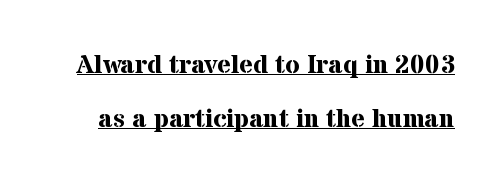
{"italic": "no", "bold": "yes", "underline": "yes", "line_spacing": "loose", "line_spacing_ratio": 2.08, "letter_spacing": "normal", "letter_spacing_em": 0.0, "glyph_px": 26}
